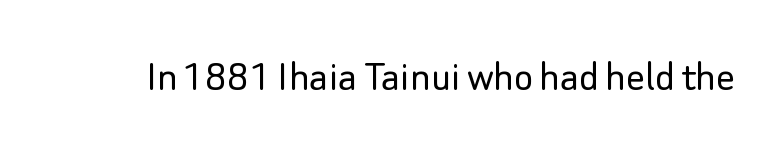
Q: Is the text bold? A: No.
Q: Is the text italic (slanted)? A: No, it is upright.
Q: Is the typeface a serif or a sans-serif typeface? A: Sans-serif.
Q: Is the text underlined? A: No.
Q: Is the spacing between letters normal or unusually wide? A: Normal.
Q: Width (condensed, normal, or wide)? A: Normal.
Q: Stroke contrast? A: Low.
Q: x-height? A: Small.
Q: Monospaced? A: No.
